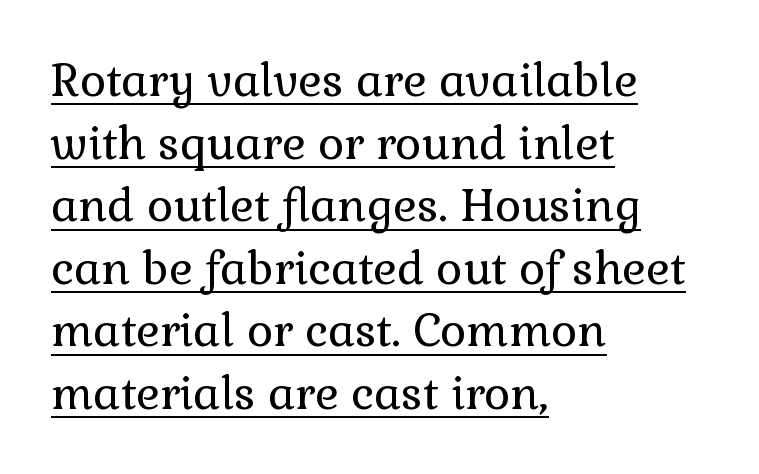
The image shows 45 px regular-weight serif type, upright; set left-aligned, normal line spacing (1.39x), normal letter spacing, underlined; a medium x-height.
